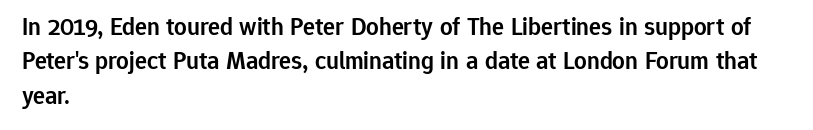
Q: Is the text bold? A: Semi-bold.
Q: Is the text italic (slanted)? A: No, it is upright.
Q: Is the text underlined? A: No.
Q: How is the paragraph aligned? A: Left-aligned.
Q: Is the spacing between letters normal or unusually wide? A: Normal.
Q: Is the spacing between lines tight, normal or loose? A: Normal.
